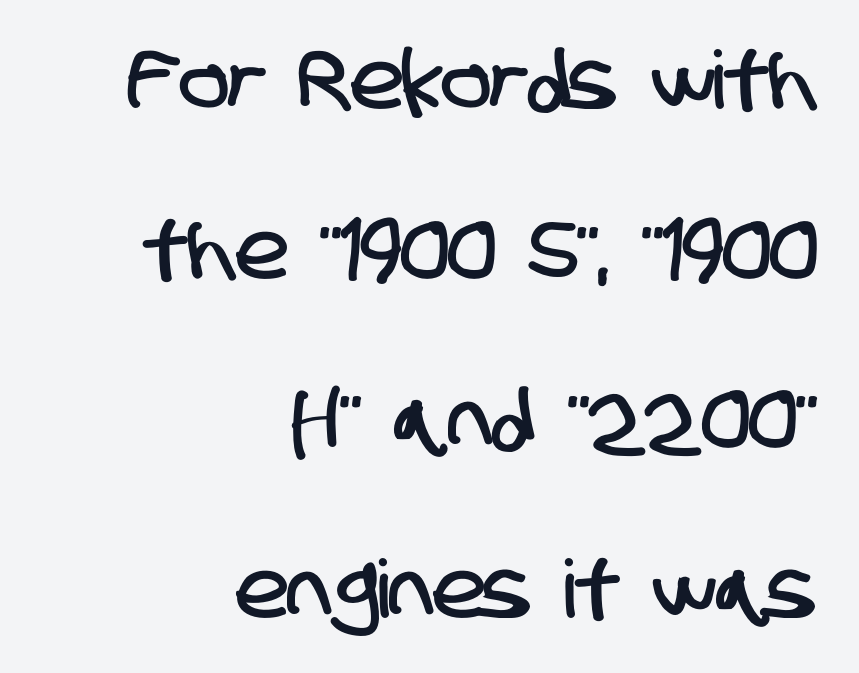
The image shows 80 px condensed sans-serif type; set right-aligned, loose line spacing (2.12x), normal letter spacing, not underlined; low stroke contrast and a large x-height.
